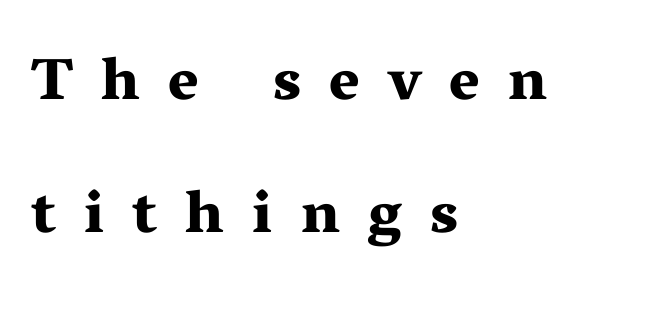
{"serif": "yes", "italic": "no", "bold": "yes", "weight": "bold", "width": "wide", "stroke_contrast": "medium", "x_height": "medium", "monospaced": "no", "underline": "no", "align": "left", "line_spacing": "loose", "line_spacing_ratio": 2.26, "letter_spacing": "wide", "letter_spacing_em": 0.48, "glyph_px": 59}
